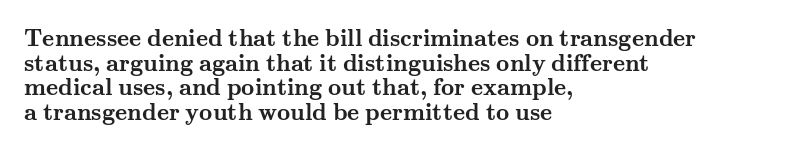
Q: Is the text bold? A: Yes.
Q: Is the text italic (slanted)? A: No, it is upright.
Q: Is the text underlined? A: No.
Q: How is the paragraph aligned? A: Left-aligned.
Q: Is the spacing between letters normal or unusually wide? A: Normal.
Q: Is the spacing between lines tight, normal or loose? A: Tight.
